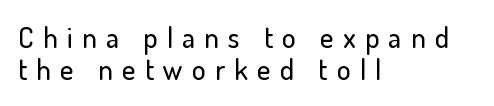
Q: Is the text italic (slanted)? A: No, it is upright.
Q: Is the typeface a serif or a sans-serif typeface? A: Sans-serif.
Q: Is the text underlined? A: No.
Q: How is the paragraph aligned? A: Left-aligned.
Q: Is the spacing between letters normal or unusually wide? A: Unusually wide.
Q: Is the spacing between lines tight, normal or loose? A: Tight.
Q: Width (condensed, normal, or wide)? A: Normal.
Q: Stroke contrast? A: Low.
Q: x-height? A: Small.
Q: Monospaced? A: No.
